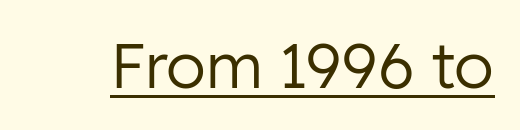
The image shows 62 px regular-weight sans-serif type, upright; set normal letter spacing, underlined; low stroke contrast and a medium x-height.
